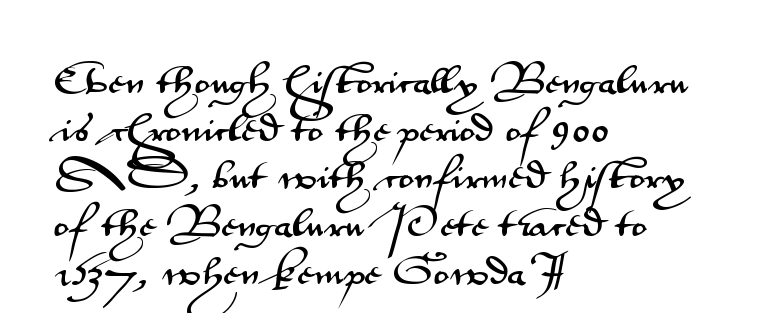
The image shows 32 px wide sans-serif type; set left-aligned, normal line spacing (1.49x), normal letter spacing, not underlined; medium stroke contrast and a small x-height.
